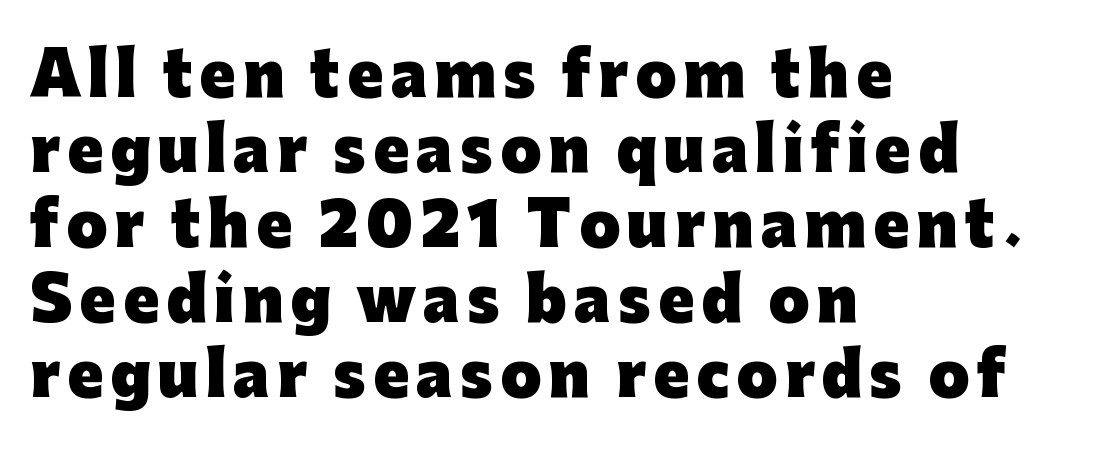
The image shows 59 px heavy sans-serif type, upright; set left-aligned, normal line spacing (1.27x), not underlined; low stroke contrast and a medium x-height.
